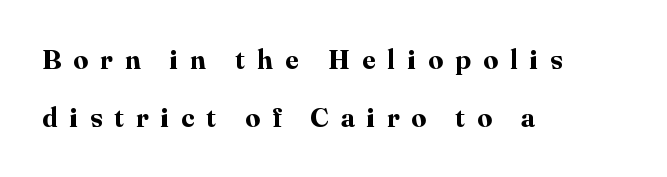
Q: Is the text bold? A: Yes.
Q: Is the text italic (slanted)? A: No, it is upright.
Q: Is the text underlined? A: No.
Q: How is the paragraph aligned? A: Left-aligned.
Q: Is the spacing between letters normal or unusually wide? A: Unusually wide.
Q: Is the spacing between lines tight, normal or loose? A: Loose.
